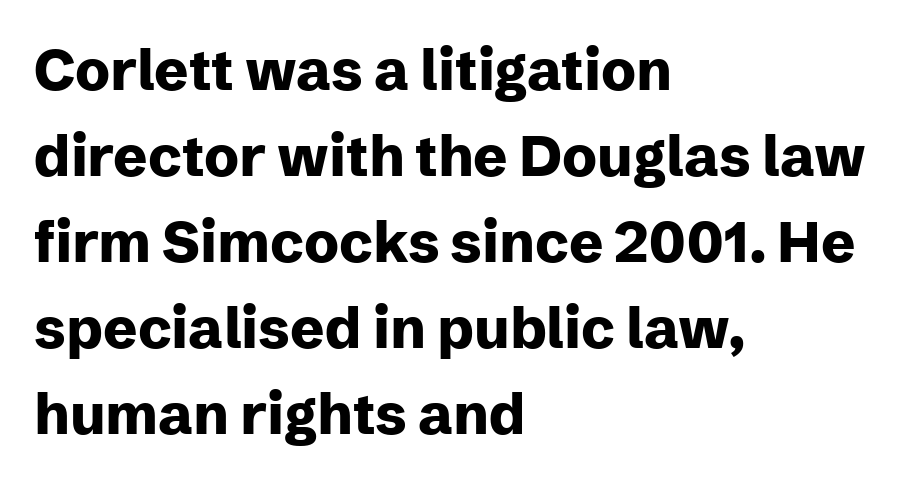
Leading matches the norm, producing a regular column. Plain, unruled lines of type. A roman cut, with each character standing at attention. Default kerning and tracking; the words read as compact shapes.
